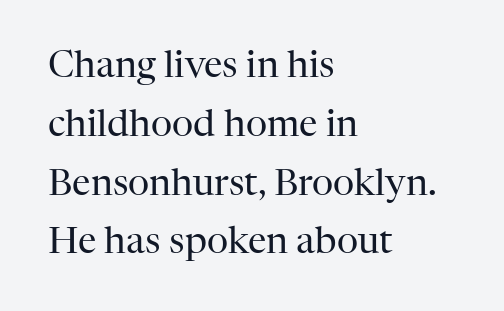
Q: Is the text bold? A: No.
Q: Is the text italic (slanted)? A: No, it is upright.
Q: Is the typeface a serif or a sans-serif typeface? A: Serif.
Q: Is the text underlined? A: No.
Q: How is the paragraph aligned? A: Left-aligned.
Q: Is the spacing between letters normal or unusually wide? A: Normal.
Q: Is the spacing between lines tight, normal or loose? A: Normal.
Q: Width (condensed, normal, or wide)? A: Normal.
Q: Stroke contrast? A: High.
Q: x-height? A: Medium.
Q: Monospaced? A: No.
